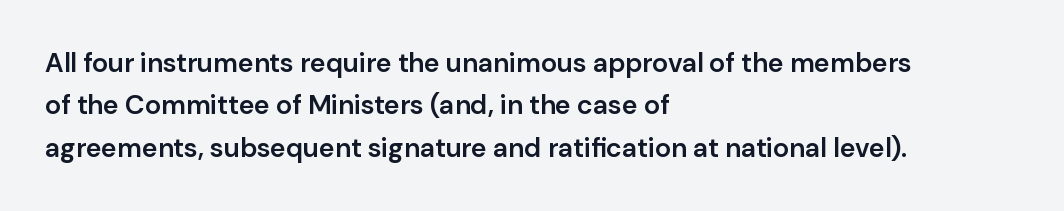
The image shows 27 px text type, upright; set left-aligned, normal line spacing (1.57x), normal letter spacing, not underlined.
